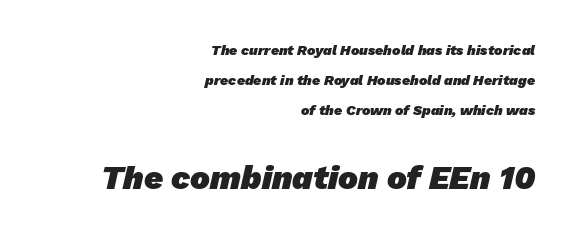
Q: Is the text bold? A: Yes.
Q: Is the typeface a serif or a sans-serif typeface? A: Sans-serif.
Q: Is the text underlined? A: No.
Q: How is the paragraph aligned? A: Right-aligned.
Q: Is the spacing between letters normal or unusually wide? A: Normal.
Q: Is the spacing between lines tight, normal or loose? A: Loose.
Q: Which block of text is set in a larger size, the first (top) or the second (bottom)? A: The second (bottom) one.
Q: Width (condensed, normal, or wide)? A: Normal.
Q: Stroke contrast? A: Low.
Q: x-height? A: Medium.
Q: Monospaced? A: No.
